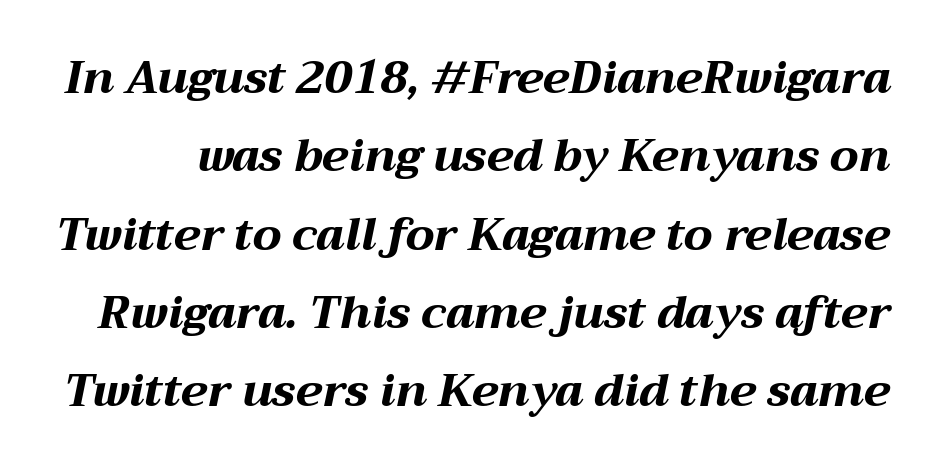
Q: Is the text bold? A: Yes.
Q: Is the text italic (slanted)? A: Yes, it leans right by about 12 degrees.
Q: Is the text underlined? A: No.
Q: Is the spacing between letters normal or unusually wide? A: Normal.
Q: Width (condensed, normal, or wide)? A: Wide.
Q: Stroke contrast? A: Medium.
Q: x-height? A: Medium.
Q: Monospaced? A: No.
